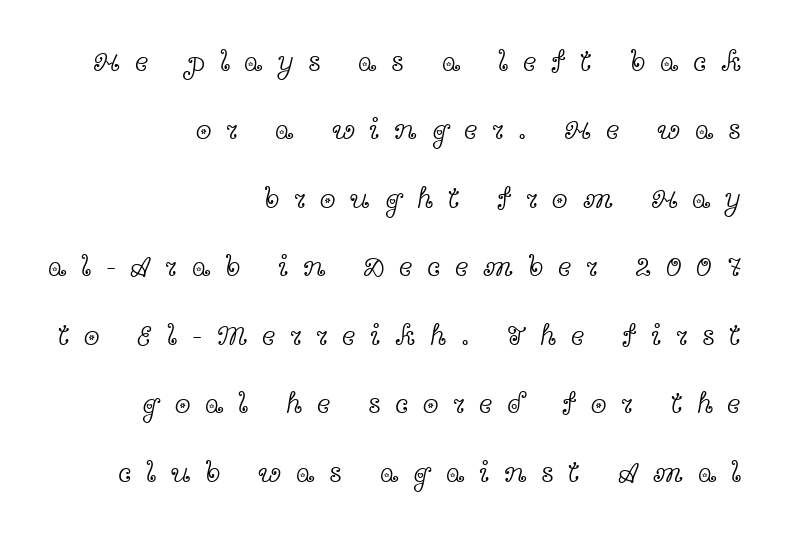
The image shows 29 px light, wide serif type, upright; set right-aligned, loose line spacing (2.36x), unusually wide letter spacing (+0.5 em), not underlined; a medium x-height.
